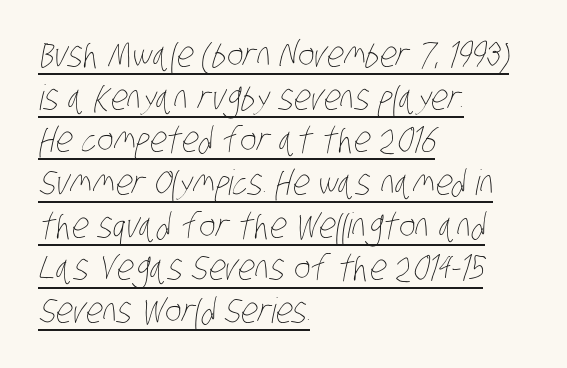
{"bold": "no", "weight": "thin", "width": "condensed", "stroke_contrast": "low", "x_height": "large", "monospaced": "no", "underline": "yes", "align": "left", "line_spacing_ratio": 1.22, "letter_spacing": "normal", "letter_spacing_em": 0.0, "glyph_px": 35}
